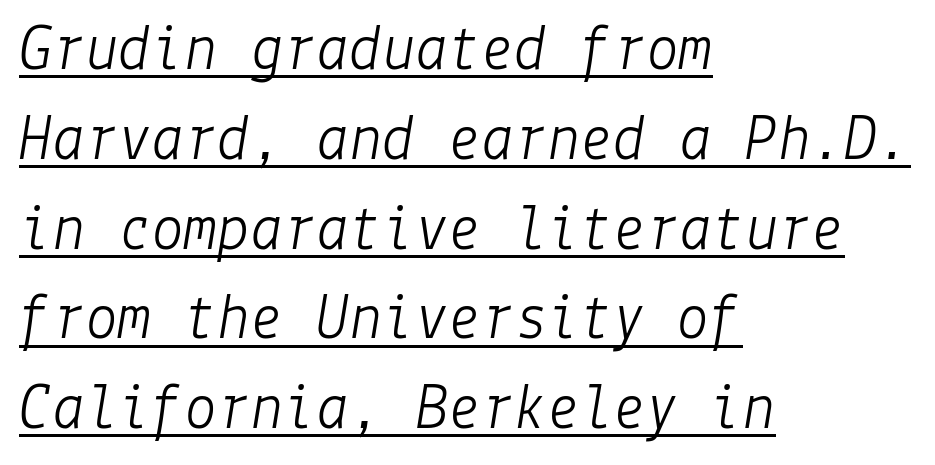
{"italic": "yes", "lean": "right", "slant_degrees": 9, "bold": "no", "weight": "light", "width": "normal", "stroke_contrast": "low", "x_height": "medium", "underline": "yes", "align": "left", "line_spacing": "normal", "line_spacing_ratio": 1.36, "letter_spacing": "normal", "letter_spacing_em": 0.0, "glyph_px": 66}
